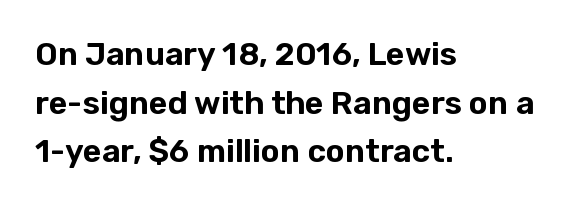
The image shows 32 px sans-serif type, upright; set left-aligned, normal line spacing (1.52x), normal letter spacing, not underlined; low stroke contrast and a medium x-height.
